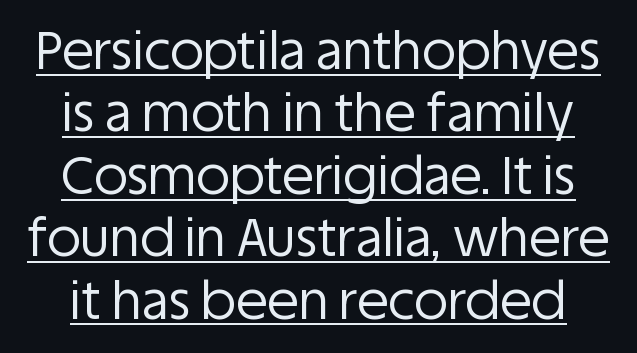
Q: Is the text bold? A: No.
Q: Is the text italic (slanted)? A: No, it is upright.
Q: Is the typeface a serif or a sans-serif typeface? A: Sans-serif.
Q: Is the text underlined? A: Yes.
Q: Is the spacing between letters normal or unusually wide? A: Normal.
Q: Width (condensed, normal, or wide)? A: Normal.
Q: Stroke contrast? A: Low.
Q: x-height? A: Large.
Q: Monospaced? A: No.
